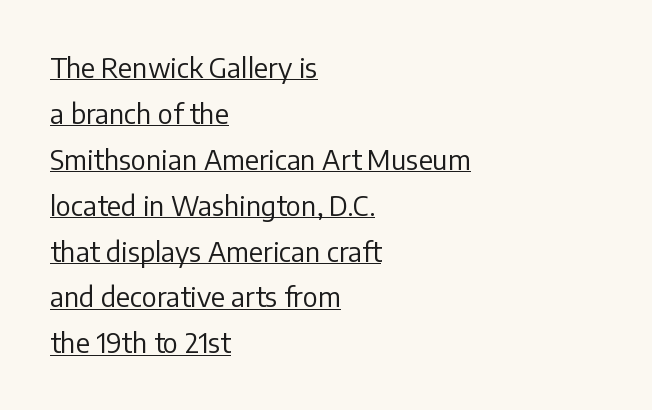
Q: Is the text bold? A: No.
Q: Is the text italic (slanted)? A: No, it is upright.
Q: Is the text underlined? A: Yes.
Q: How is the paragraph aligned? A: Left-aligned.
Q: Is the spacing between letters normal or unusually wide? A: Normal.
Q: Is the spacing between lines tight, normal or loose? A: Normal.
